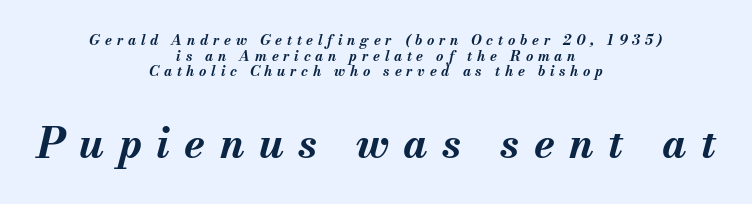
{"italic": "yes", "lean": "right", "slant_degrees": 13, "bold": "yes", "weight": "bold", "width": "normal", "stroke_contrast": "medium", "x_height": "small", "monospaced": "no", "underline": "no", "align": "center", "line_spacing": "tight", "line_spacing_ratio": 1.12, "letter_spacing": "wide", "letter_spacing_em": 0.34, "larger_block": "second", "size_ratio": 3.0, "glyph_px": 42}
